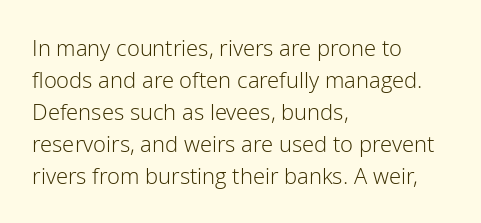
Q: Is the text bold? A: No.
Q: Is the text italic (slanted)? A: No, it is upright.
Q: Is the text underlined? A: No.
Q: How is the paragraph aligned? A: Left-aligned.
Q: Is the spacing between letters normal or unusually wide? A: Normal.
Q: Is the spacing between lines tight, normal or loose? A: Normal.
